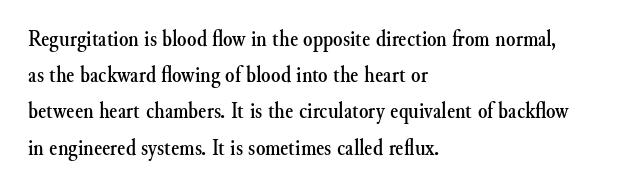
Leading: standard. Ascenders rise straight up at ninety degrees. Nobody drew a line under any word here. Here the glyphs are tracked normally, forming tight word shapes. All the whitespace from short lines collects on the right.
